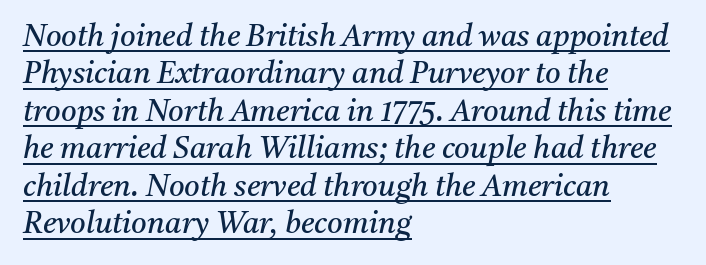
{"serif": "yes", "italic": "yes", "lean": "right", "slant_degrees": 11, "bold": "no", "weight": "regular", "width": "normal", "stroke_contrast": "medium", "x_height": "medium", "monospaced": "no", "underline": "yes", "align": "left", "line_spacing": "normal", "line_spacing_ratio": 1.25, "letter_spacing": "normal", "letter_spacing_em": 0.0, "glyph_px": 30}
